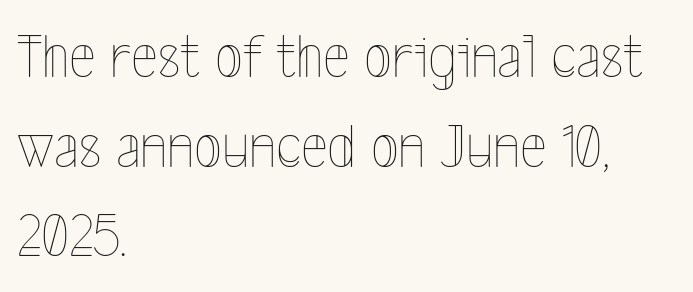
{"italic": "no", "bold": "no", "weight": "thin", "width": "condensed", "x_height": "medium", "monospaced": "no", "underline": "no", "align": "left", "line_spacing": "normal", "line_spacing_ratio": 1.4, "letter_spacing": "normal", "letter_spacing_em": 0.0, "glyph_px": 64}
